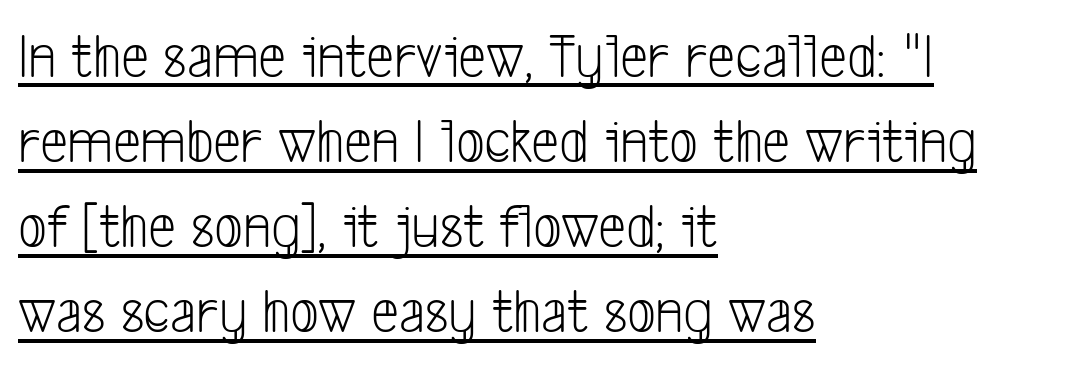
This sample is left-justified, so line endings fall wherever the words run out. Heft: none added — not bold. Type style note: lacks serifs. The rendering keeps characters at their native spacing. Is there an underline? Yes — a line sits under the letters. The letters advance in unequal steps, a hallmark of proportional type.
